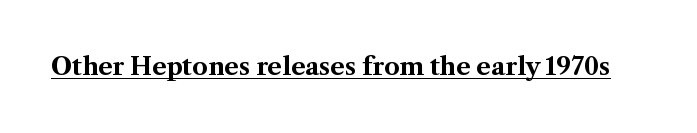
Students, observe the line beneath the letters — that is underlining. Upright lettering throughout. Summary of weight: heavy, a full bold. Here the glyphs are tracked normally, forming tight word shapes.
